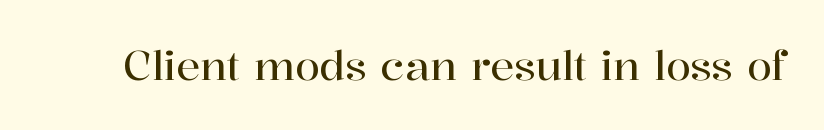
The image shows 40 px serif type, upright; set normal letter spacing, not underlined; high stroke contrast and a medium x-height.
